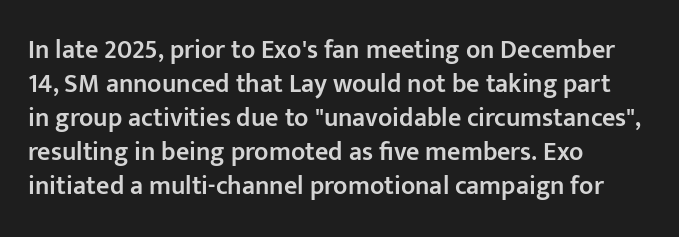
Each line starts at the same left margin while the right side varies. Short note: letters normally spaced. The passage shown is semibold, sitting just below true bold. Every stem runs plumb, perpendicular to the baseline.
